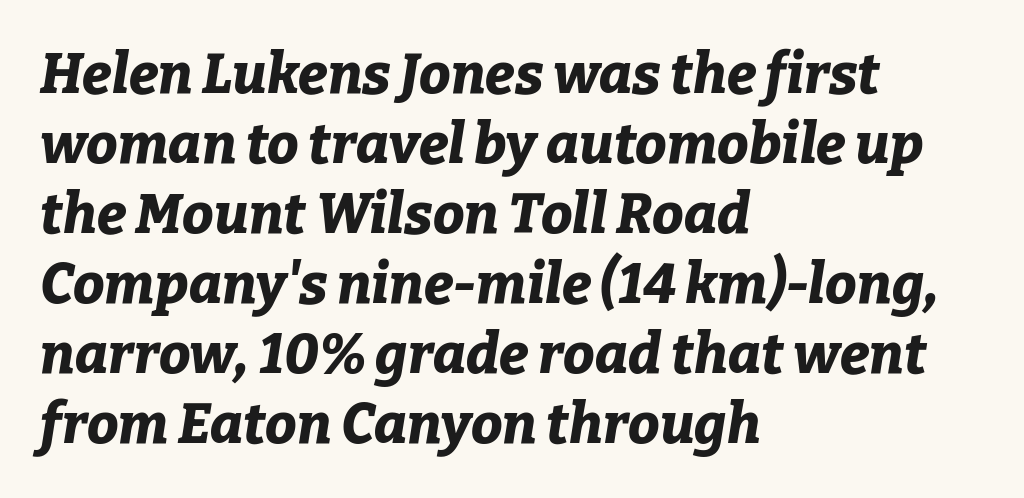
{"italic": "yes", "lean": "right", "slant_degrees": 9, "bold": "yes", "weight": "bold", "width": "normal", "stroke_contrast": "low", "x_height": "medium", "monospaced": "no", "underline": "no", "align": "left", "line_spacing": "normal", "line_spacing_ratio": 1.25, "letter_spacing": "normal", "letter_spacing_em": 0.0, "glyph_px": 56}
